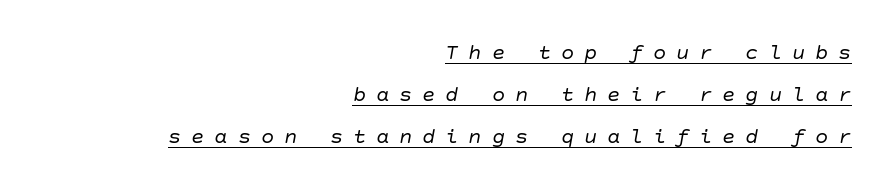
Q: Is the text bold? A: No.
Q: Is the text italic (slanted)? A: Yes, it leans right by about 10 degrees.
Q: Is the text underlined? A: Yes.
Q: How is the paragraph aligned? A: Right-aligned.
Q: Is the spacing between letters normal or unusually wide? A: Unusually wide.
Q: Is the spacing between lines tight, normal or loose? A: Loose.
